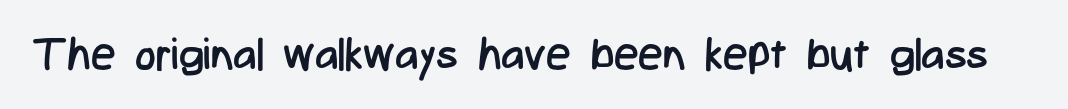
The letterforms sit shoulder to shoulder at normal distance. Typographically, this falls in the sans-serif category. Each row of text sits above clean, open space. Varying glyph widths throughout — classic text-font behaviour. A typesetter would mark this as roman, not italic.
